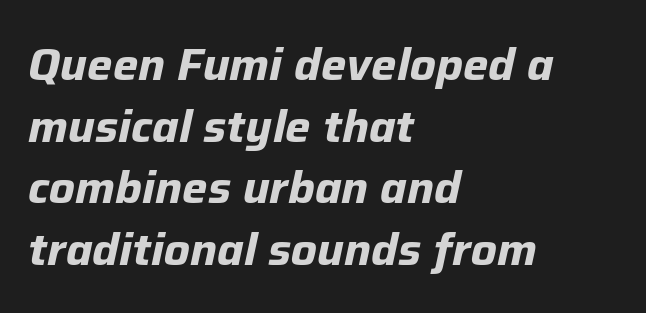
Q: Is the text bold? A: Yes.
Q: Is the text italic (slanted)? A: Yes, it leans right by about 12 degrees.
Q: Is the text underlined? A: No.
Q: How is the paragraph aligned? A: Left-aligned.
Q: Is the spacing between letters normal or unusually wide? A: Normal.
Q: Is the spacing between lines tight, normal or loose? A: Normal.
Q: Width (condensed, normal, or wide)? A: Normal.
Q: Stroke contrast? A: Low.
Q: x-height? A: Medium.
Q: Monospaced? A: No.
